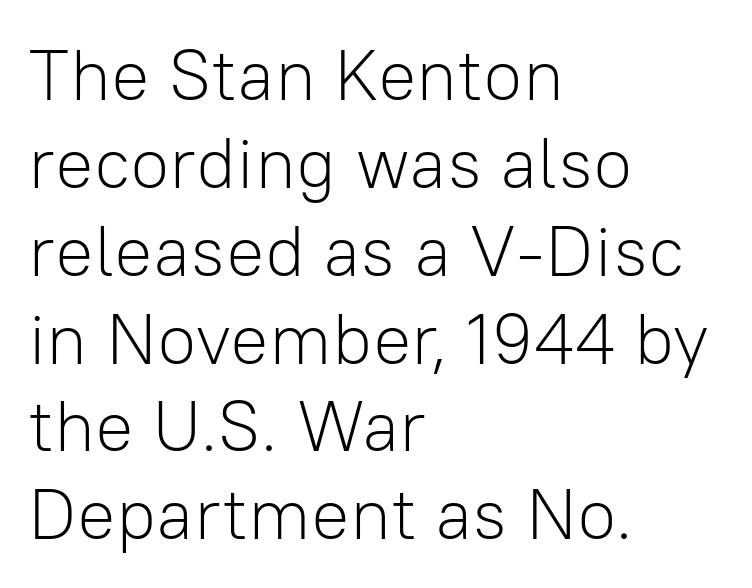
{"serif": "no", "italic": "no", "bold": "no", "weight": "light", "width": "normal", "stroke_contrast": "low", "x_height": "medium", "monospaced": "no", "underline": "no", "align": "left", "line_spacing_ratio": 1.22, "letter_spacing": "normal", "letter_spacing_em": 0.0, "glyph_px": 72}
